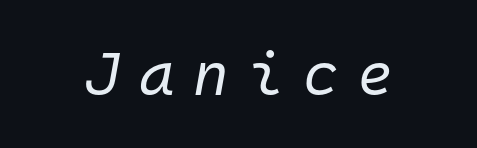
{"italic": "yes", "lean": "right", "slant_degrees": 10, "bold": "no", "weight": "regular", "width": "normal", "stroke_contrast": "low", "x_height": "medium", "monospaced": "yes", "underline": "no", "letter_spacing": "wide", "letter_spacing_em": 0.31, "glyph_px": 61}
